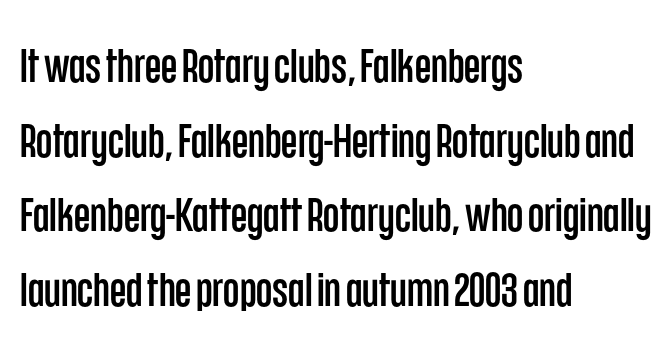
The image shows 47 px condensed sans-serif type, upright; set left-aligned, normal line spacing (1.59x), normal letter spacing, not underlined; low stroke contrast and a large x-height.
